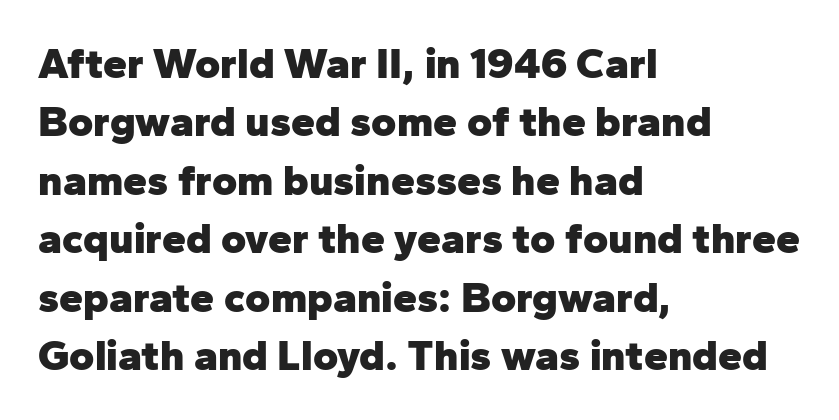
Q: Is the text bold? A: Yes.
Q: Is the text italic (slanted)? A: No, it is upright.
Q: Is the typeface a serif or a sans-serif typeface? A: Sans-serif.
Q: Is the text underlined? A: No.
Q: How is the paragraph aligned? A: Left-aligned.
Q: Is the spacing between letters normal or unusually wide? A: Normal.
Q: Is the spacing between lines tight, normal or loose? A: Normal.
Q: Width (condensed, normal, or wide)? A: Normal.
Q: Stroke contrast? A: Low.
Q: x-height? A: Medium.
Q: Monospaced? A: No.
